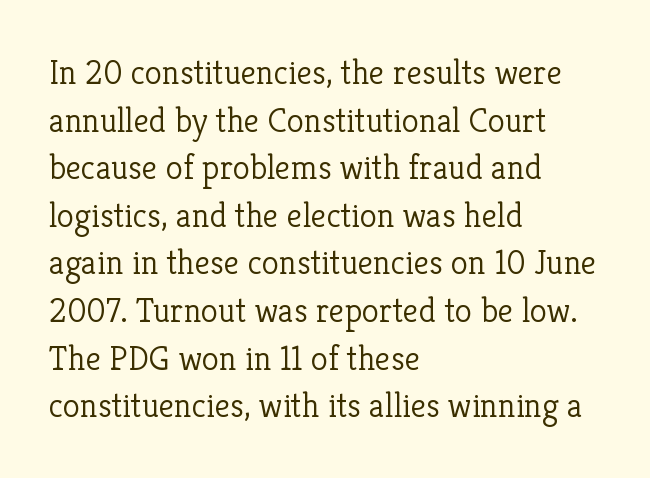
The image shows 35 px light serif type, upright; set left-aligned, normal line spacing (1.36x), normal letter spacing, not underlined; low stroke contrast and a medium x-height.
